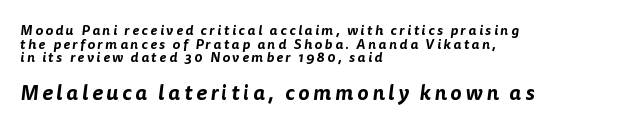
{"underline": "no", "align": "left", "line_spacing": "tight", "line_spacing_ratio": 0.97, "larger_block": "second", "size_ratio": 1.5, "glyph_px": 21}
